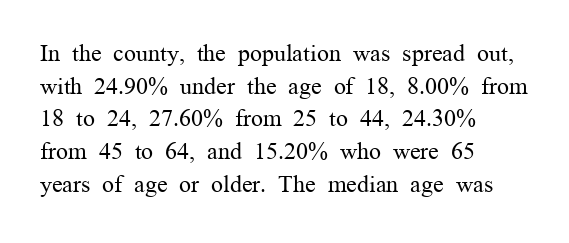
{"italic": "no", "bold": "no", "underline": "no", "align": "left", "line_spacing": "normal", "line_spacing_ratio": 1.36, "letter_spacing": "normal", "letter_spacing_em": 0.0, "glyph_px": 24}
